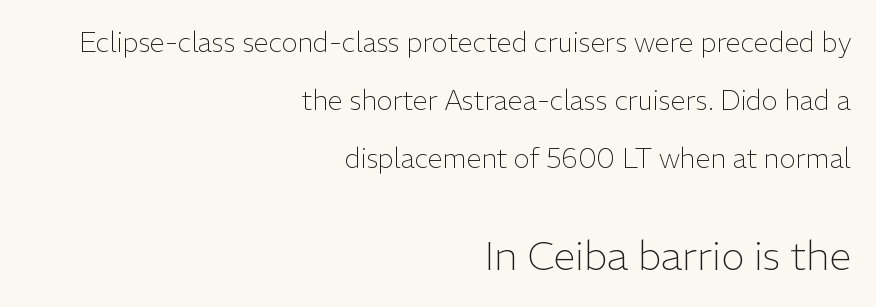
The image shows 40 px light sans-serif type, upright; set right-aligned, loose line spacing (2.14x), normal letter spacing, not underlined; the second (bottom) block is 1.48x larger; low stroke contrast and a medium x-height.
